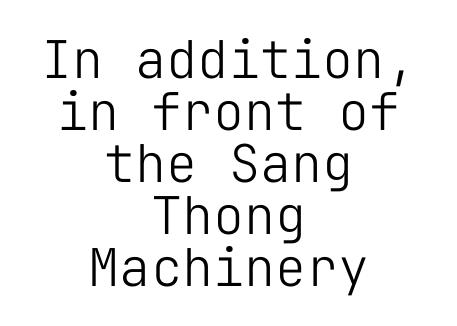
{"serif": "no", "italic": "no", "bold": "no", "weight": "light", "width": "normal", "stroke_contrast": "low", "x_height": "medium", "monospaced": "yes", "underline": "no", "align": "center", "line_spacing": "tight", "line_spacing_ratio": 1.0, "letter_spacing": "normal", "letter_spacing_em": 0.0, "glyph_px": 52}
